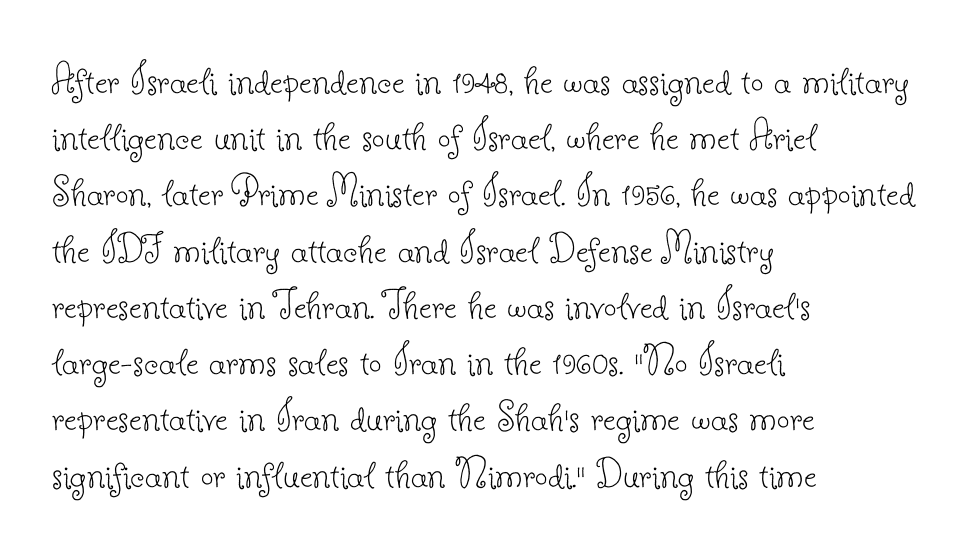
{"serif": "yes", "italic": "no", "bold": "no", "weight": "thin", "width": "normal", "stroke_contrast": "low", "x_height": "small", "monospaced": "no", "underline": "no", "align": "left", "line_spacing": "normal", "line_spacing_ratio": 1.25, "letter_spacing": "normal", "letter_spacing_em": 0.0, "glyph_px": 45}
